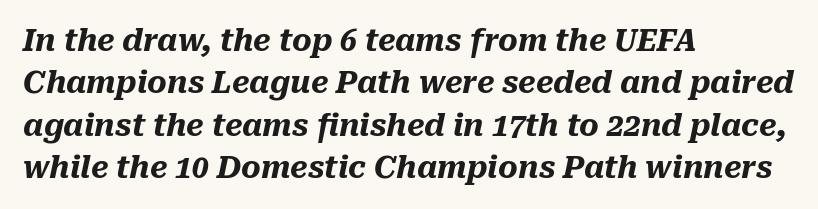
Q: Is the text bold? A: Yes.
Q: Is the text italic (slanted)? A: Yes, it leans right by about 10 degrees.
Q: Is the text underlined? A: No.
Q: How is the paragraph aligned? A: Left-aligned.
Q: Is the spacing between letters normal or unusually wide? A: Normal.
Q: Is the spacing between lines tight, normal or loose? A: Normal.
Q: Width (condensed, normal, or wide)? A: Normal.
Q: Stroke contrast? A: Medium.
Q: x-height? A: Medium.
Q: Monospaced? A: No.
